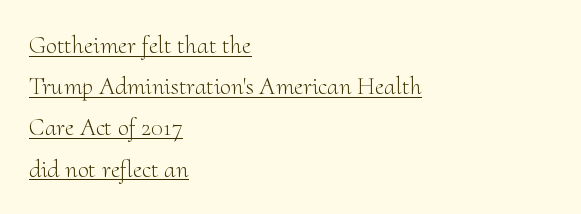
Q: Is the text bold? A: No.
Q: Is the text italic (slanted)? A: No, it is upright.
Q: Is the text underlined? A: Yes.
Q: How is the paragraph aligned? A: Left-aligned.
Q: Is the spacing between letters normal or unusually wide? A: Normal.
Q: Is the spacing between lines tight, normal or loose? A: Normal.
